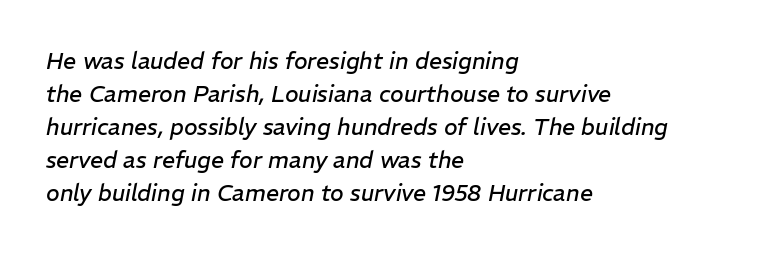
Q: Is the text bold? A: No.
Q: Is the text italic (slanted)? A: Yes, it leans right by about 11 degrees.
Q: Is the text underlined? A: No.
Q: How is the paragraph aligned? A: Left-aligned.
Q: Is the spacing between letters normal or unusually wide? A: Normal.
Q: Is the spacing between lines tight, normal or loose? A: Normal.
